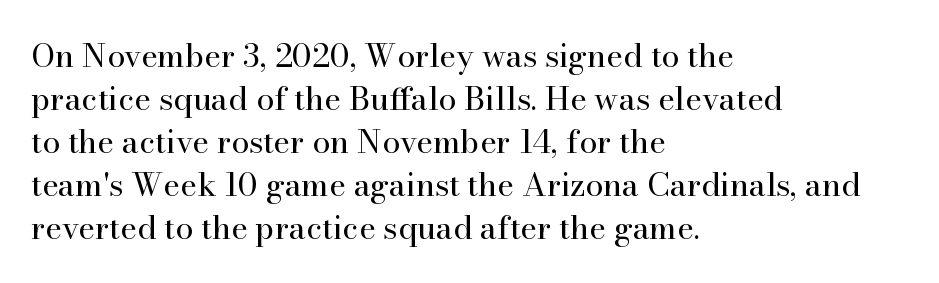
The line-height multiplier appears to be the usual default. The typeface chosen for these lines features serifs. You could not count columns in this text — the font is proportionally spaced. The gaps between neighbouring characters are ordinary and unremarkable. Weight: regular or lighter. Has an underline been added? It has not.
